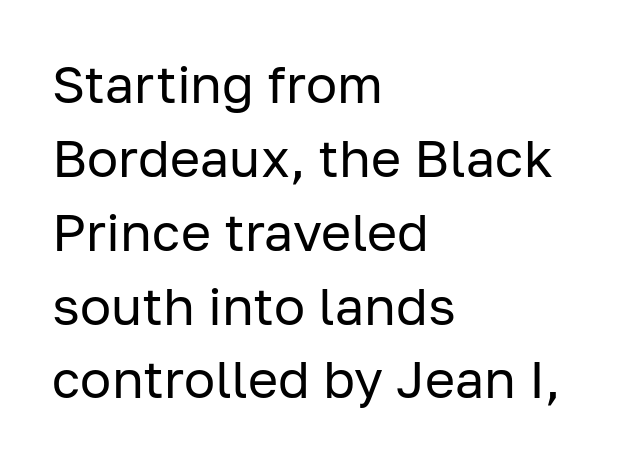
{"serif": "no", "italic": "no", "bold": "no", "weight": "regular", "width": "normal", "stroke_contrast": "low", "x_height": "medium", "monospaced": "no", "underline": "no", "align": "left", "line_spacing": "normal", "line_spacing_ratio": 1.42, "letter_spacing": "normal", "letter_spacing_em": 0.0, "glyph_px": 52}
